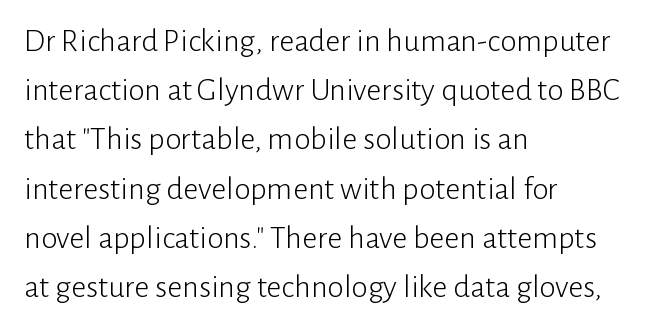
The image shows 33 px light sans-serif type, upright; set left-aligned, normal line spacing (1.49x), normal letter spacing, not underlined; low stroke contrast and a medium x-height.
